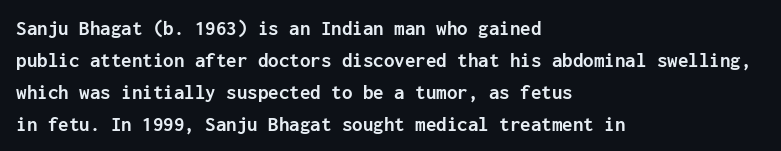
The image shows 21 px bold type, upright; set left-aligned, normal line spacing (1.52x), normal letter spacing, not underlined.
